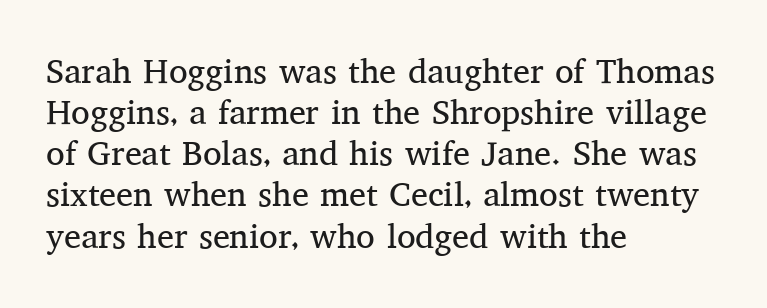
The image shows 34 px regular-weight serif type, upright; set left-aligned, line spacing 1.21x, normal letter spacing, not underlined; medium stroke contrast and a medium x-height.
